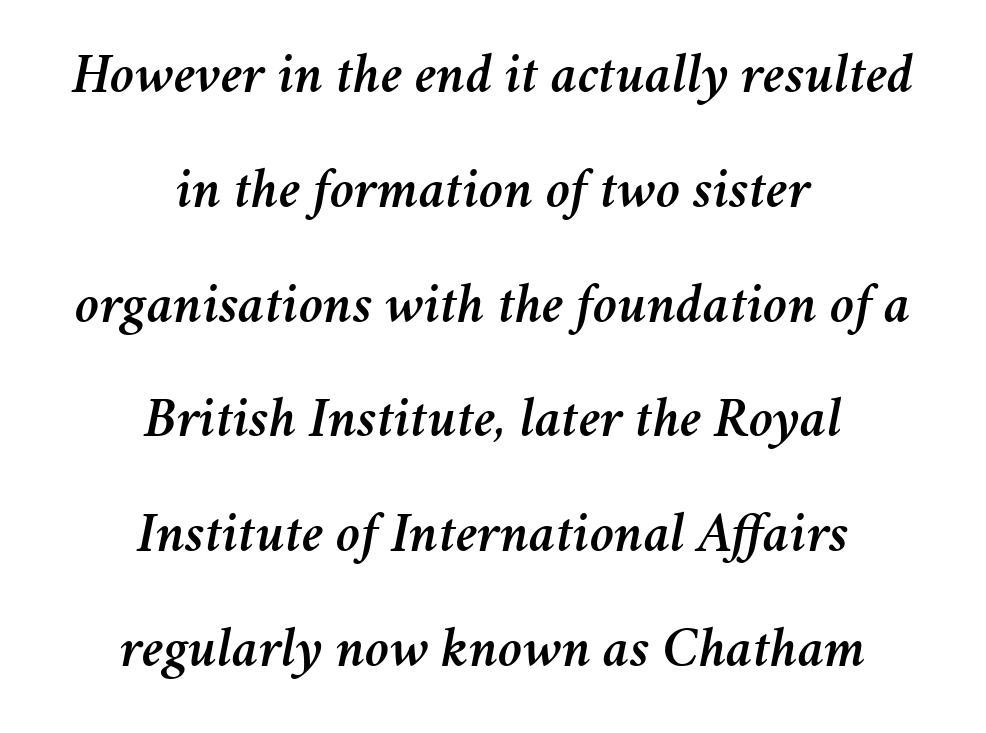
The image shows 56 px text type, italic (leaning right); set centered, loose line spacing (2.05x), normal letter spacing, not underlined; medium stroke contrast and a medium x-height.
